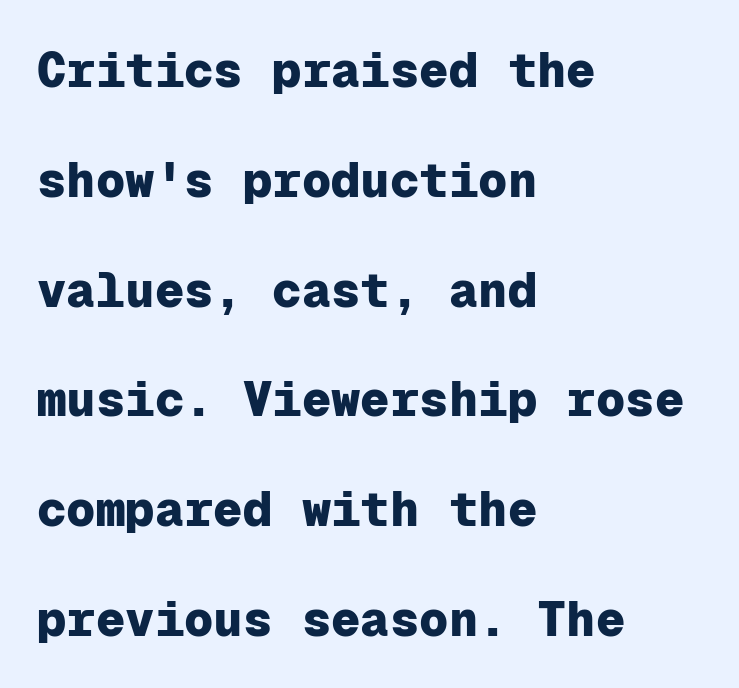
The glyphs have the mass of a bold cut. Has an underline been added? It has not. The rendering shows plain stroke endings on the letterforms — a sans-serif design. The lines are quadded left.
